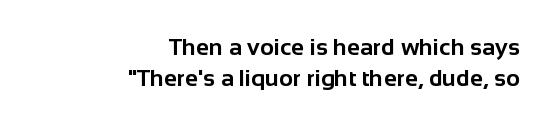
Q: Is the text bold? A: Yes.
Q: Is the text italic (slanted)? A: No, it is upright.
Q: Is the text underlined? A: No.
Q: How is the paragraph aligned? A: Right-aligned.
Q: Is the spacing between letters normal or unusually wide? A: Normal.
Q: Is the spacing between lines tight, normal or loose? A: Normal.
